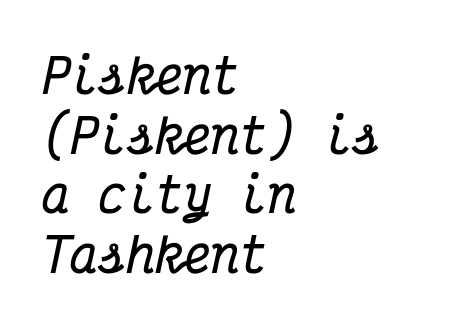
Q: Is the text bold? A: Yes.
Q: Is the text italic (slanted)? A: Yes, it leans right by about 12 degrees.
Q: Is the typeface a serif or a sans-serif typeface? A: Serif.
Q: Is the text underlined? A: No.
Q: How is the paragraph aligned? A: Left-aligned.
Q: Is the spacing between letters normal or unusually wide? A: Normal.
Q: Is the spacing between lines tight, normal or loose? A: Normal.
Q: Width (condensed, normal, or wide)? A: Condensed.
Q: Stroke contrast? A: Medium.
Q: x-height? A: Medium.
Q: Monospaced? A: Yes.
